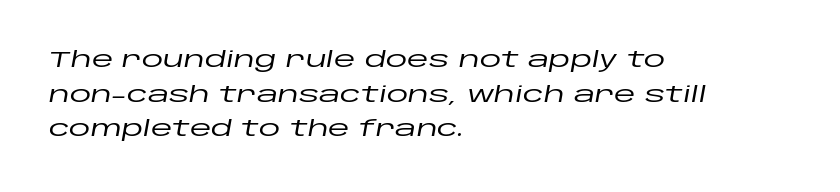
Q: Is the text italic (slanted)? A: Yes, it leans right by about 10 degrees.
Q: Is the text underlined? A: No.
Q: How is the paragraph aligned? A: Left-aligned.
Q: Is the spacing between letters normal or unusually wide? A: Normal.
Q: Is the spacing between lines tight, normal or loose? A: Normal.
